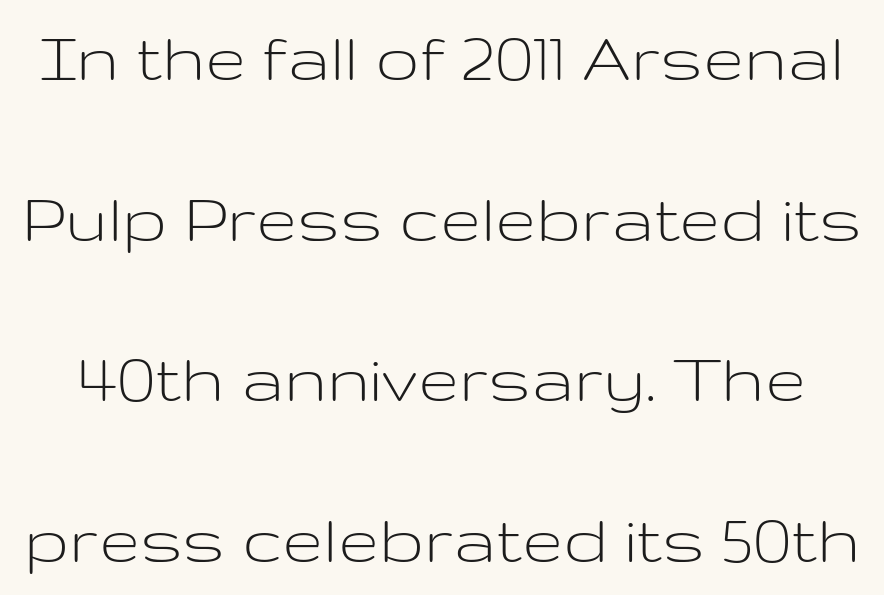
These glyphs show unthickened strokes, regular width or finer. This block would shrink considerably if given ordinary leading; it's expanded now. Looks like regular typesetting: each glyph gets only the width it needs. A sans-serif font was chosen for this passage. Italic? Not at all — the glyphs are vertical.
